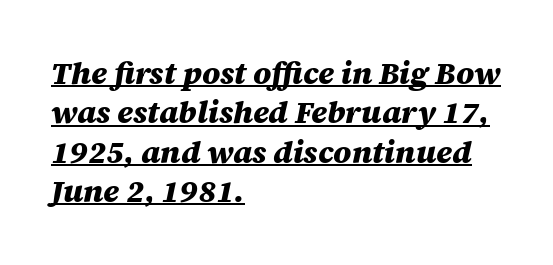
Q: Is the text bold? A: Yes.
Q: Is the text italic (slanted)? A: Yes, it leans right by about 12 degrees.
Q: Is the text underlined? A: Yes.
Q: How is the paragraph aligned? A: Left-aligned.
Q: Is the spacing between letters normal or unusually wide? A: Normal.
Q: Is the spacing between lines tight, normal or loose? A: Normal.
Q: Width (condensed, normal, or wide)? A: Normal.
Q: Stroke contrast? A: Medium.
Q: x-height? A: Large.
Q: Monospaced? A: No.
